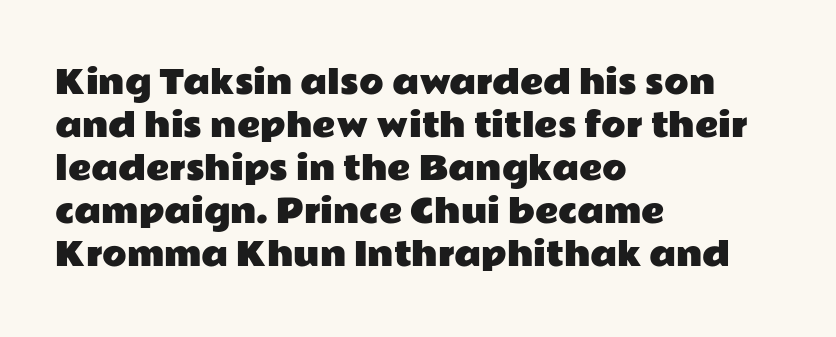
The image shows 32 px wide sans-serif type, upright; set left-aligned, normal line spacing (1.34x), normal letter spacing, not underlined; low stroke contrast and a medium x-height.
